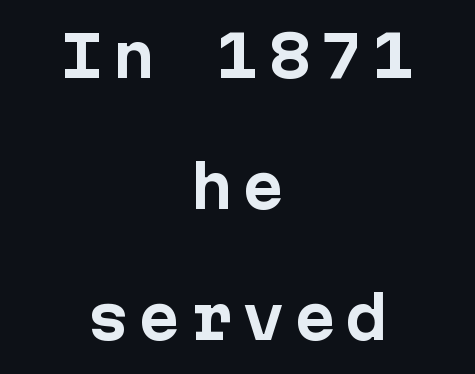
Q: Is the text bold? A: Yes.
Q: Is the text italic (slanted)? A: No, it is upright.
Q: Is the typeface a serif or a sans-serif typeface? A: Sans-serif.
Q: Is the text underlined? A: No.
Q: How is the paragraph aligned? A: Centered.
Q: Is the spacing between lines tight, normal or loose? A: Loose.
Q: Width (condensed, normal, or wide)? A: Normal.
Q: Stroke contrast? A: Low.
Q: x-height? A: Medium.
Q: Monospaced? A: Yes.
